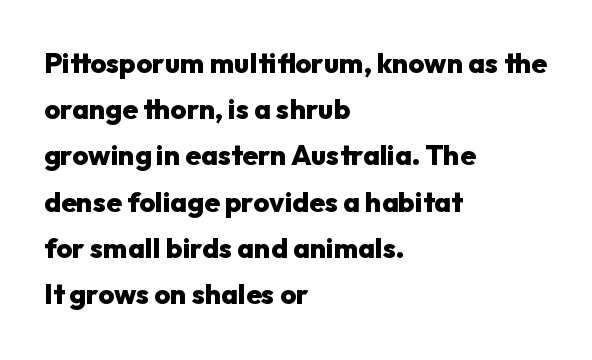
{"serif": "no", "italic": "no", "bold": "yes", "weight": "heavy", "width": "normal", "stroke_contrast": "low", "x_height": "medium", "monospaced": "no", "underline": "no", "align": "left", "line_spacing": "normal", "line_spacing_ratio": 1.65, "letter_spacing": "normal", "letter_spacing_em": 0.0, "glyph_px": 28}
